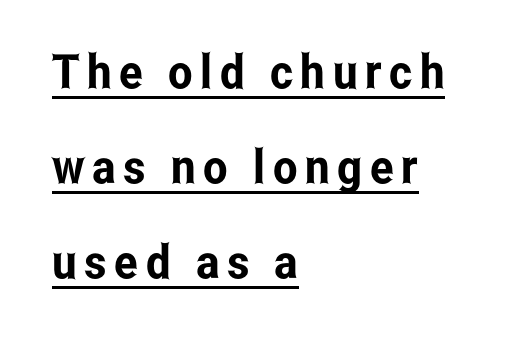
The image shows 47 px condensed sans-serif type, upright; set left-aligned, loose line spacing (2.02x), underlined; low stroke contrast and a medium x-height.
